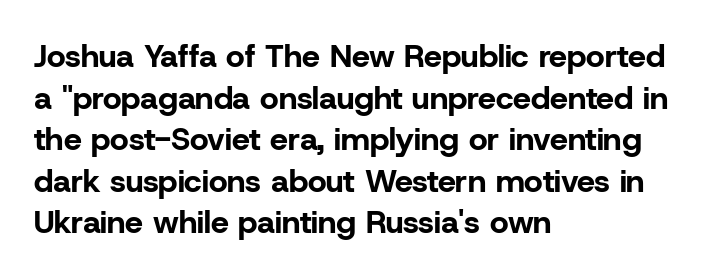
Q: Is the text bold? A: Yes.
Q: Is the text italic (slanted)? A: No, it is upright.
Q: Is the typeface a serif or a sans-serif typeface? A: Sans-serif.
Q: Is the text underlined? A: No.
Q: How is the paragraph aligned? A: Left-aligned.
Q: Is the spacing between letters normal or unusually wide? A: Normal.
Q: Is the spacing between lines tight, normal or loose? A: Normal.
Q: Width (condensed, normal, or wide)? A: Normal.
Q: Stroke contrast? A: Low.
Q: x-height? A: Medium.
Q: Monospaced? A: No.
